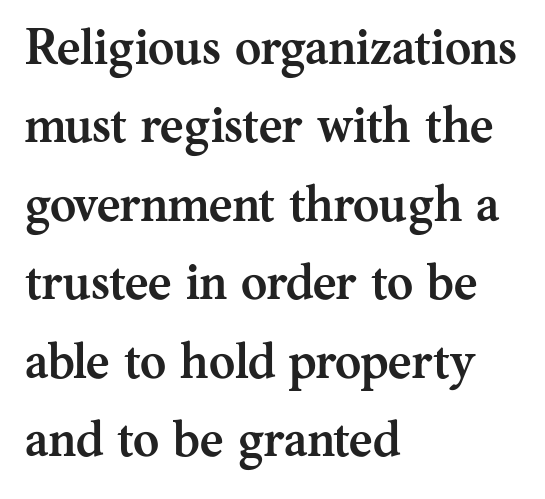
Plenty of ink on the page — the face is bold. The line-height multiplier appears to be the usual default. If you drew a ruler down the left edge, every line would touch it. Proportional: the letters do not fall into vertical columns. The letters sit at their default tracking, neither squeezed nor spread.
